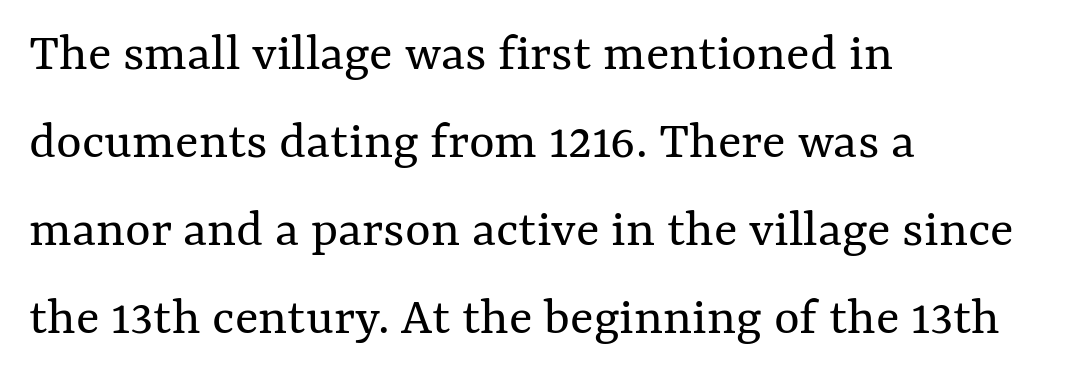
Q: Is the text bold? A: No.
Q: Is the text italic (slanted)? A: No, it is upright.
Q: Is the text underlined? A: No.
Q: How is the paragraph aligned? A: Left-aligned.
Q: Is the spacing between letters normal or unusually wide? A: Normal.
Q: Is the spacing between lines tight, normal or loose? A: Normal.
Q: Width (condensed, normal, or wide)? A: Normal.
Q: Stroke contrast? A: Medium.
Q: x-height? A: Medium.
Q: Monospaced? A: No.
